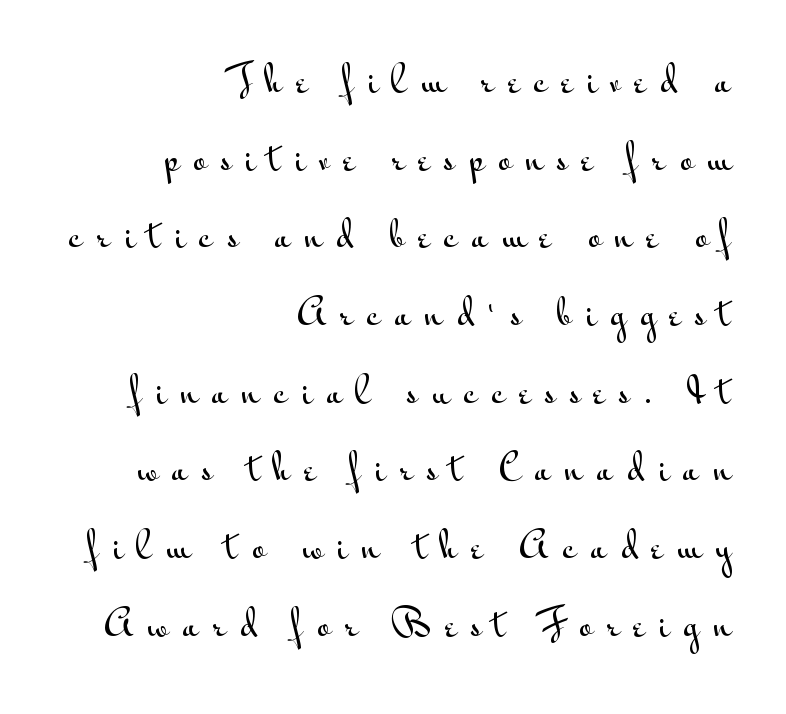
The image shows 35 px wide sans-serif type; set right-aligned, loose line spacing (2.22x), unusually wide letter spacing (+0.4 em), not underlined; medium stroke contrast and a small x-height.
